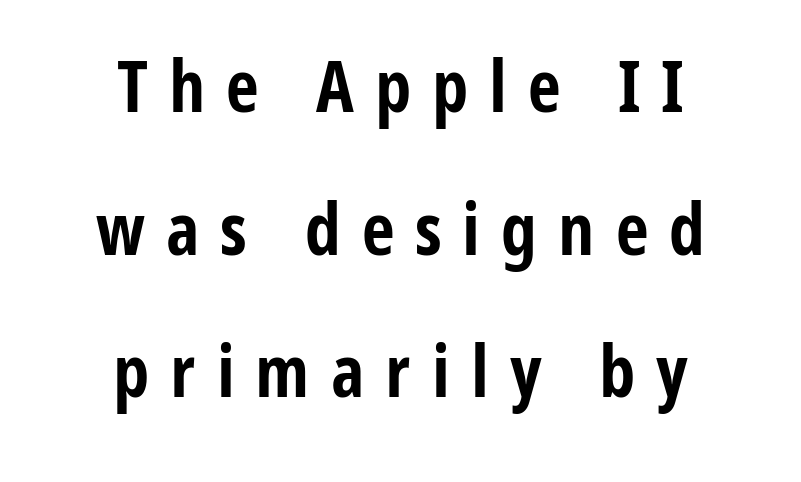
Descenders hang freely into open space. Layout note: lines centered. The passage shown is typeset with a sans-serif family. Strokes here are thick enough to call this a true bold. Rows of type keep a wide berth in the vertical direction. The line texture is sparse and dotted thanks to wide tracking.
